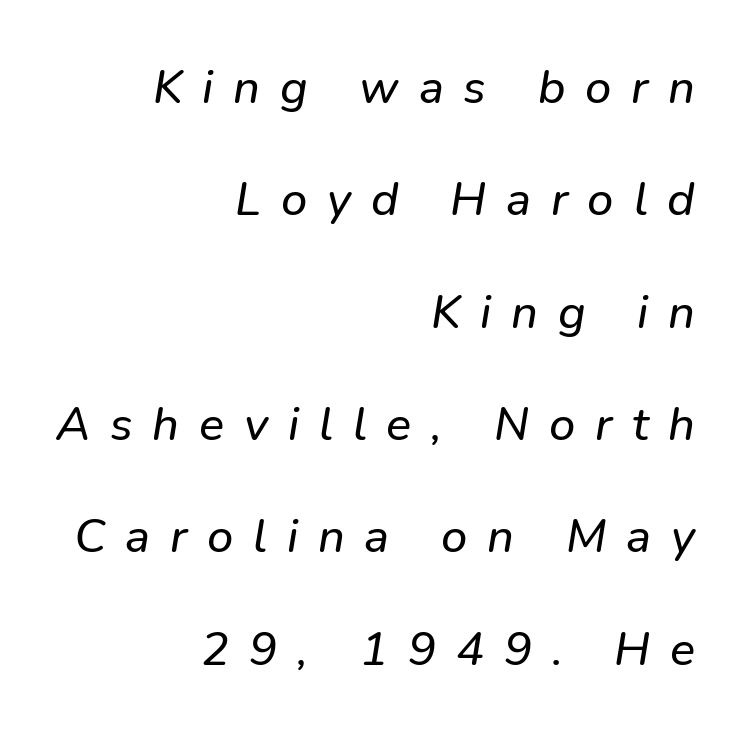
Q: Is the typeface a serif or a sans-serif typeface? A: Sans-serif.
Q: Is the text underlined? A: No.
Q: How is the paragraph aligned? A: Right-aligned.
Q: Is the spacing between letters normal or unusually wide? A: Unusually wide.
Q: Is the spacing between lines tight, normal or loose? A: Loose.
Q: Width (condensed, normal, or wide)? A: Normal.
Q: Stroke contrast? A: Low.
Q: x-height? A: Medium.
Q: Monospaced? A: No.
